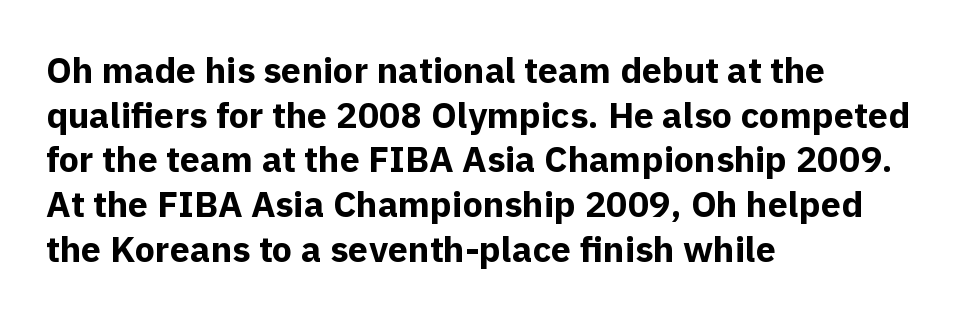
Q: Is the text bold? A: Yes.
Q: Is the text italic (slanted)? A: No, it is upright.
Q: Is the typeface a serif or a sans-serif typeface? A: Sans-serif.
Q: Is the text underlined? A: No.
Q: How is the paragraph aligned? A: Left-aligned.
Q: Is the spacing between letters normal or unusually wide? A: Normal.
Q: Width (condensed, normal, or wide)? A: Normal.
Q: x-height? A: Medium.
Q: Monospaced? A: No.
